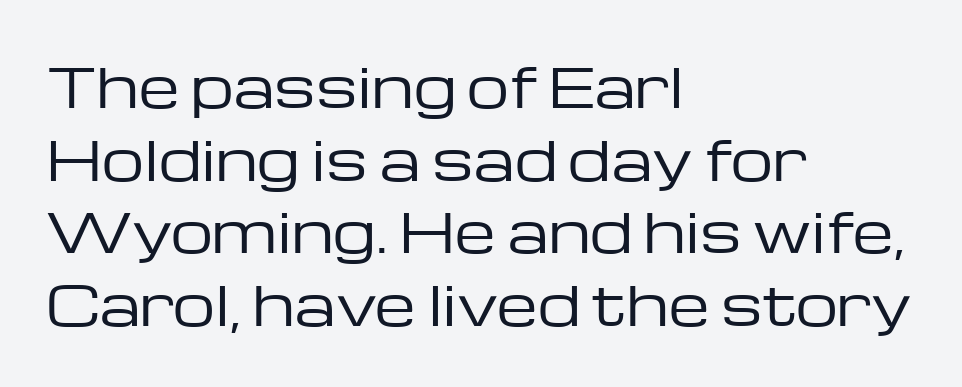
Q: Is the text bold? A: No.
Q: Is the text italic (slanted)? A: No, it is upright.
Q: Is the typeface a serif or a sans-serif typeface? A: Sans-serif.
Q: Is the text underlined? A: No.
Q: How is the paragraph aligned? A: Left-aligned.
Q: Is the spacing between letters normal or unusually wide? A: Normal.
Q: Is the spacing between lines tight, normal or loose? A: Normal.
Q: Width (condensed, normal, or wide)? A: Wide.
Q: Stroke contrast? A: Low.
Q: x-height? A: Medium.
Q: Monospaced? A: No.
